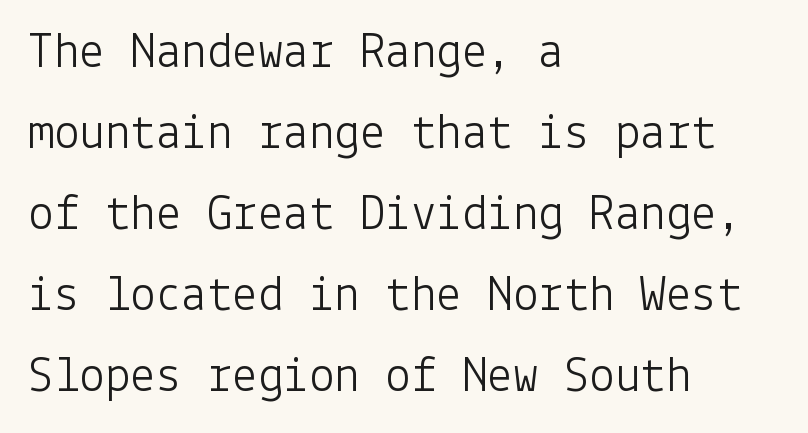
The words here are not underlined. Bold? No — there's no thickening of the strokes. Is the letter spacing exaggerated? No — it looks like the ordinary default. Each line starts at the same left margin while the right side varies.
